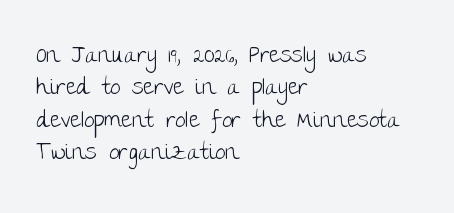
{"italic": "no", "bold": "no", "underline": "no", "align": "left", "line_spacing": "normal", "line_spacing_ratio": 1.41, "letter_spacing": "normal", "letter_spacing_em": 0.0, "glyph_px": 23}
